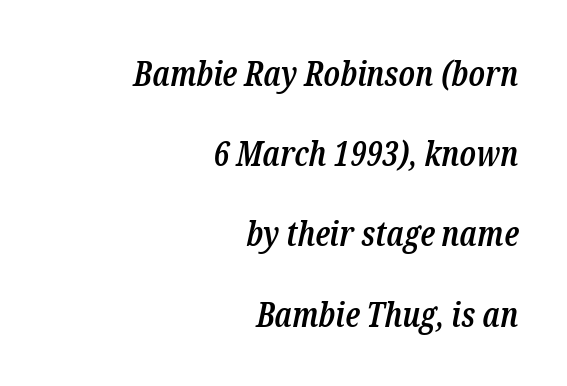
The image shows 34 px semibold, condensed serif type, italic (leaning right); set right-aligned, loose line spacing (2.36x), normal letter spacing, not underlined; low stroke contrast and a medium x-height.
